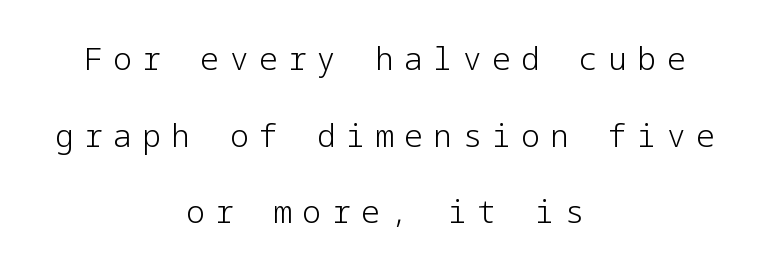
Q: Is the text bold? A: No.
Q: Is the text italic (slanted)? A: No, it is upright.
Q: Is the typeface a serif or a sans-serif typeface? A: Sans-serif.
Q: Is the text underlined? A: No.
Q: How is the paragraph aligned? A: Centered.
Q: Is the spacing between letters normal or unusually wide? A: Unusually wide.
Q: Is the spacing between lines tight, normal or loose? A: Loose.
Q: Width (condensed, normal, or wide)? A: Normal.
Q: Stroke contrast? A: Low.
Q: x-height? A: Medium.
